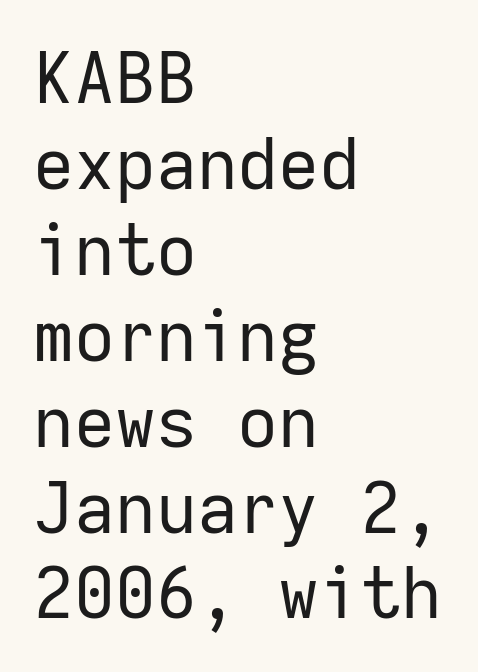
Q: Is the text bold? A: No.
Q: Is the text italic (slanted)? A: No, it is upright.
Q: Is the typeface a serif or a sans-serif typeface? A: Sans-serif.
Q: Is the text underlined? A: No.
Q: How is the paragraph aligned? A: Left-aligned.
Q: Is the spacing between letters normal or unusually wide? A: Normal.
Q: Width (condensed, normal, or wide)? A: Normal.
Q: Stroke contrast? A: Low.
Q: x-height? A: Medium.
Q: Monospaced? A: Yes.
